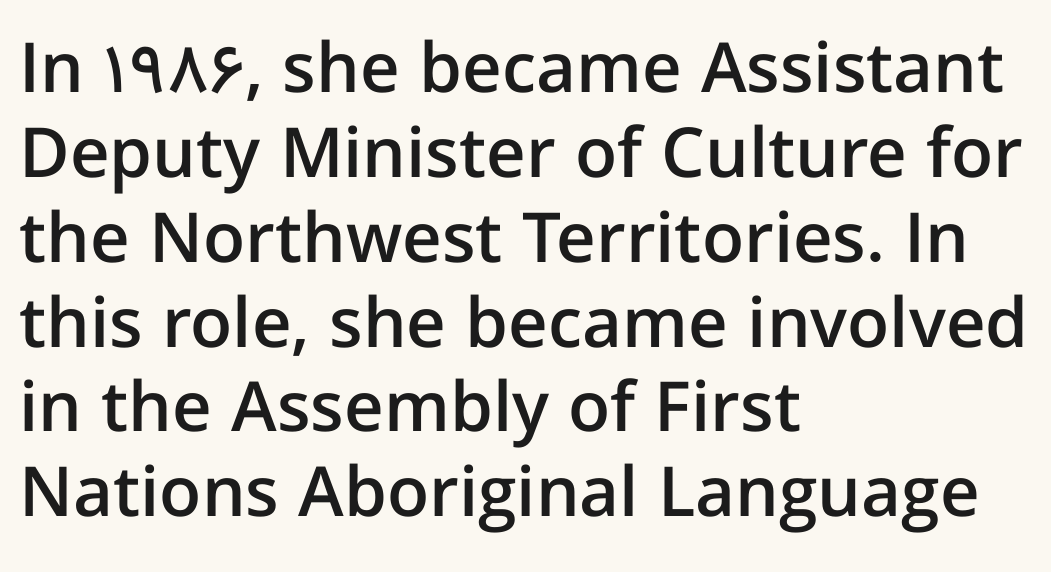
The image shows 69 px semibold sans-serif type, upright; set left-aligned, line spacing 1.23x, normal letter spacing, not underlined; low stroke contrast and a medium x-height.
